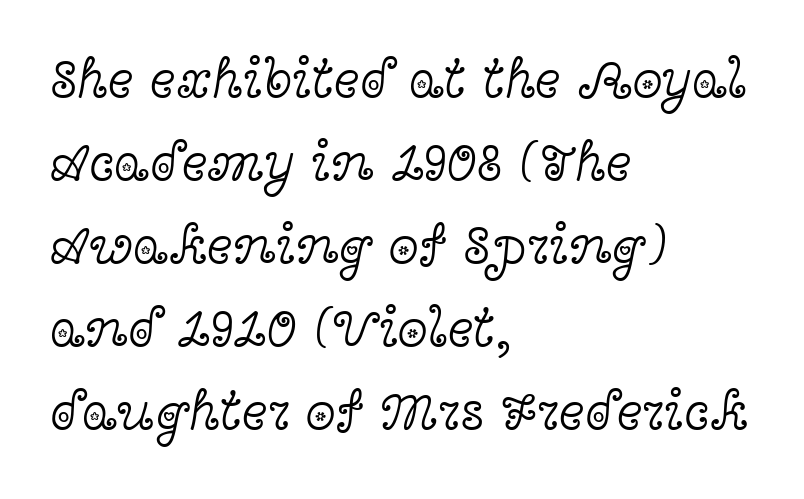
Q: Is the text bold? A: No.
Q: Is the text italic (slanted)? A: No, it is upright.
Q: Is the typeface a serif or a sans-serif typeface? A: Serif.
Q: Is the text underlined? A: No.
Q: How is the paragraph aligned? A: Left-aligned.
Q: Is the spacing between letters normal or unusually wide? A: Normal.
Q: Is the spacing between lines tight, normal or loose? A: Normal.
Q: Width (condensed, normal, or wide)? A: Wide.
Q: x-height? A: Medium.
Q: Monospaced? A: No.
